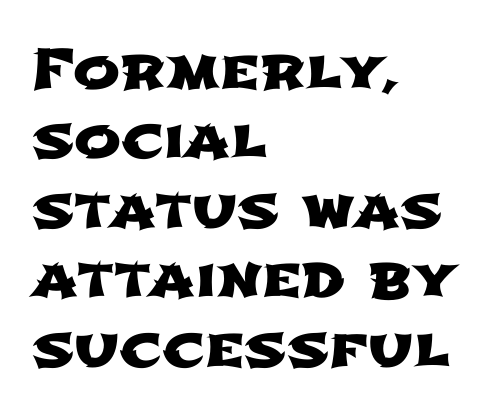
Q: Is the typeface a serif or a sans-serif typeface? A: Sans-serif.
Q: Is the text underlined? A: No.
Q: How is the paragraph aligned? A: Left-aligned.
Q: Is the spacing between letters normal or unusually wide? A: Normal.
Q: Width (condensed, normal, or wide)? A: Wide.
Q: Stroke contrast? A: Low.
Q: x-height? A: Medium.
Q: Monospaced? A: No.
